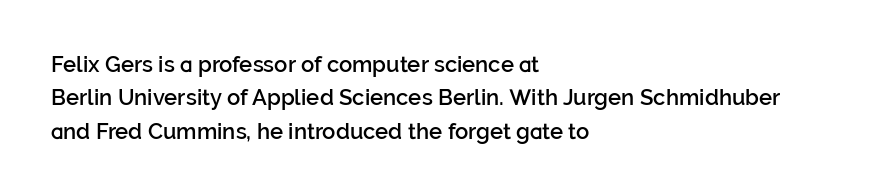
Rows of type keep a routine distance in the vertical direction. Default kerning and tracking; the words read as compact shapes. The font's upright variant was chosen for this text. As a designer I'd log this as weight 600, semibold. The string is rendered with underlining switched off.
